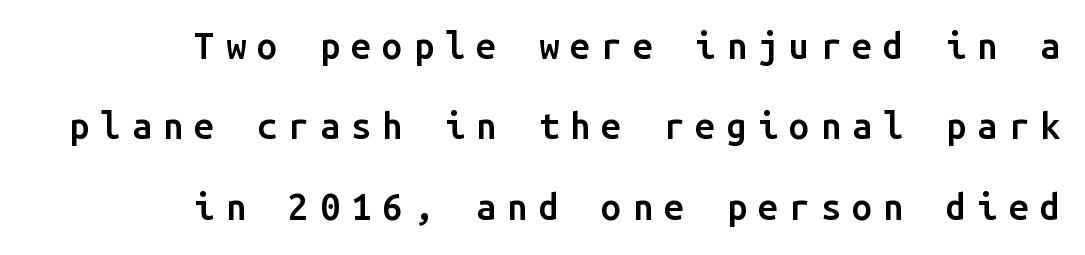
The image shows 36 px semibold sans-serif type, upright, monospaced; set right-aligned, loose line spacing (2.23x), unusually wide letter spacing (+0.31 em), not underlined; low stroke contrast and a medium x-height.
